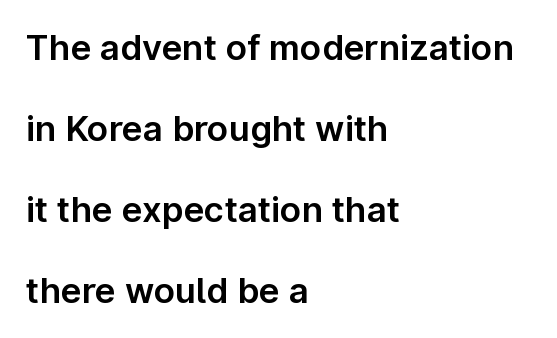
The image shows 35 px sans-serif type, upright; set left-aligned, loose line spacing (2.31x), normal letter spacing, not underlined; low stroke contrast and a medium x-height.
